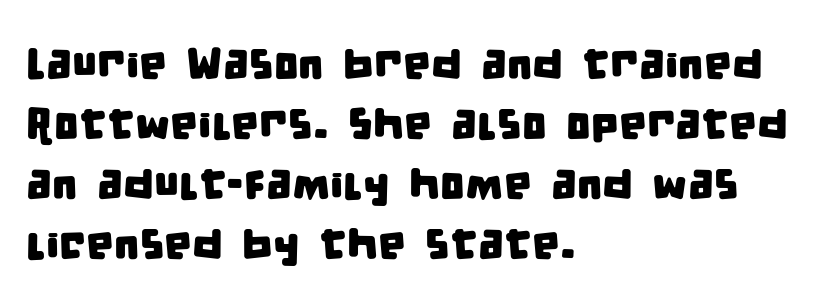
Q: Is the typeface a serif or a sans-serif typeface? A: Sans-serif.
Q: Is the text underlined? A: No.
Q: How is the paragraph aligned? A: Left-aligned.
Q: Is the spacing between letters normal or unusually wide? A: Normal.
Q: Is the spacing between lines tight, normal or loose? A: Normal.
Q: Width (condensed, normal, or wide)? A: Condensed.
Q: Stroke contrast? A: Low.
Q: x-height? A: Large.
Q: Monospaced? A: No.
